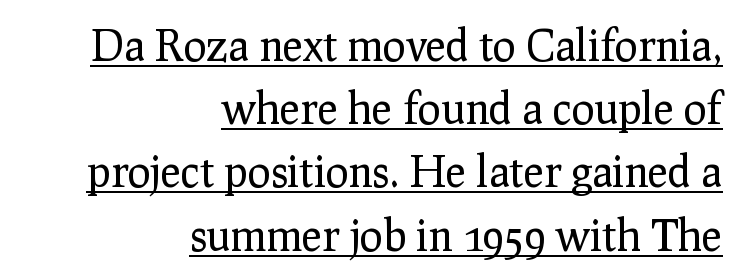
{"serif": "yes", "italic": "no", "bold": "no", "weight": "regular", "width": "normal", "stroke_contrast": "low", "x_height": "medium", "monospaced": "no", "underline": "yes", "align": "right", "line_spacing": "normal", "line_spacing_ratio": 1.47, "letter_spacing": "normal", "letter_spacing_em": 0.0, "glyph_px": 43}
